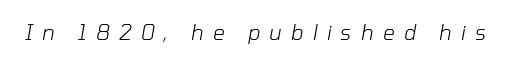
The image shows 21 px text type, italic (leaning right); set unusually wide letter spacing (+0.43 em), not underlined.
